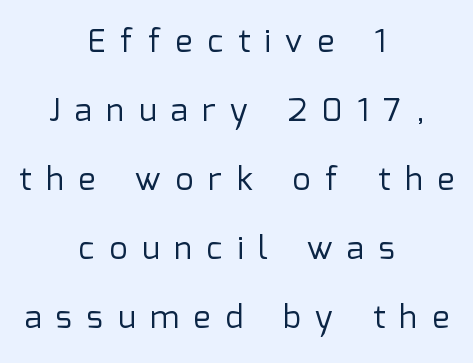
The image shows 32 px regular-weight sans-serif type, upright; set centered, loose line spacing (2.16x), unusually wide letter spacing (+0.46 em), not underlined; low stroke contrast and a medium x-height.
